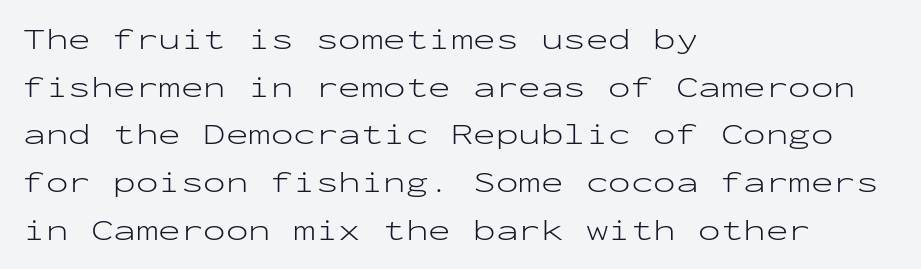
{"serif": "no", "italic": "no", "bold": "no", "weight": "light", "width": "wide", "stroke_contrast": "low", "x_height": "medium", "monospaced": "yes", "underline": "no", "align": "left", "line_spacing": "normal", "line_spacing_ratio": 1.59, "letter_spacing": "normal", "letter_spacing_em": 0.0, "glyph_px": 30}
